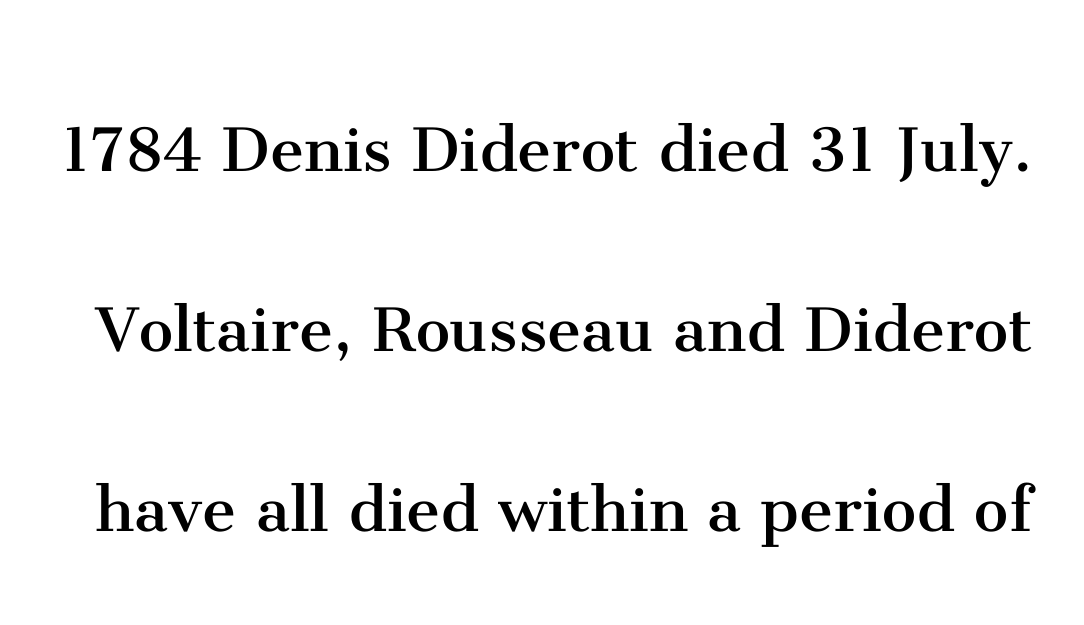
{"serif": "yes", "italic": "no", "bold": "no", "weight": "regular", "width": "normal", "stroke_contrast": "medium", "x_height": "medium", "monospaced": "no", "underline": "no", "line_spacing": "loose", "line_spacing_ratio": 2.34, "letter_spacing": "normal", "letter_spacing_em": 0.0, "glyph_px": 77}
